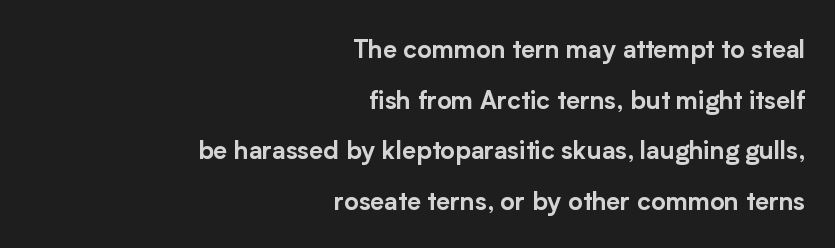
Q: Is the text italic (slanted)? A: No, it is upright.
Q: Is the text underlined? A: No.
Q: How is the paragraph aligned? A: Right-aligned.
Q: Is the spacing between letters normal or unusually wide? A: Normal.
Q: Is the spacing between lines tight, normal or loose? A: Loose.
